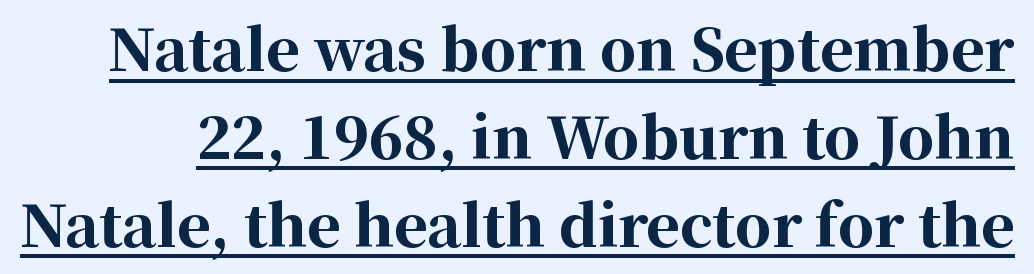
{"serif": "yes", "italic": "no", "bold": "yes", "weight": "bold", "width": "normal", "stroke_contrast": "high", "x_height": "medium", "monospaced": "no", "underline": "yes", "line_spacing": "normal", "line_spacing_ratio": 1.54, "letter_spacing": "normal", "letter_spacing_em": 0.0, "glyph_px": 57}
